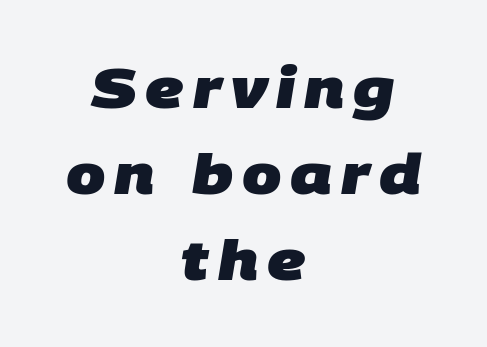
{"serif": "no", "bold": "yes", "weight": "heavy", "width": "normal", "stroke_contrast": "low", "x_height": "large", "monospaced": "no", "underline": "no", "align": "center", "line_spacing": "normal", "line_spacing_ratio": 1.54, "glyph_px": 56}
